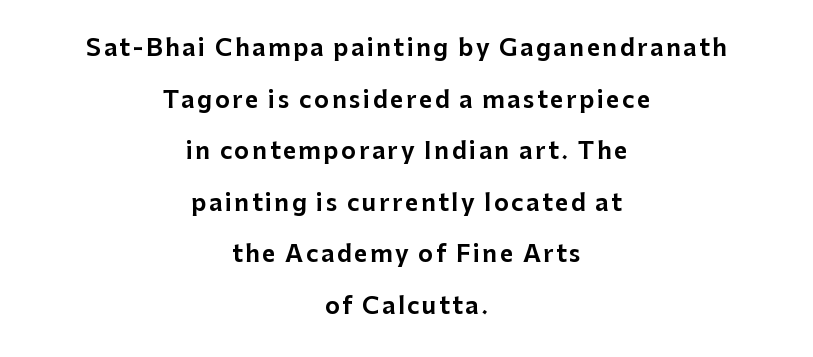
The image shows 23 px text type, upright; set centered, loose line spacing (2.24x), not underlined.
